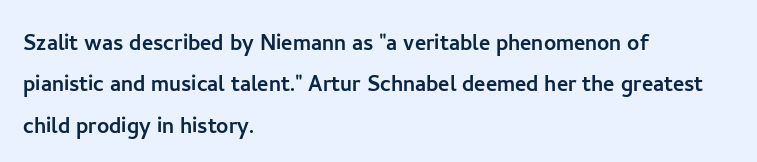
Q: Is the text italic (slanted)? A: No, it is upright.
Q: Is the text underlined? A: No.
Q: How is the paragraph aligned? A: Left-aligned.
Q: Is the spacing between letters normal or unusually wide? A: Normal.
Q: Is the spacing between lines tight, normal or loose? A: Normal.
